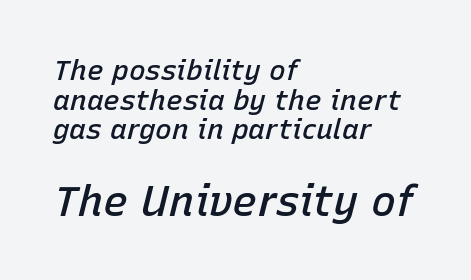
Q: Is the text bold? A: Semi-bold.
Q: Is the text italic (slanted)? A: Yes, it leans right by about 15 degrees.
Q: Is the text underlined? A: No.
Q: How is the paragraph aligned? A: Left-aligned.
Q: Is the spacing between letters normal or unusually wide? A: Normal.
Q: Is the spacing between lines tight, normal or loose? A: Tight.
Q: Which block of text is set in a larger size, the first (top) or the second (bottom)? A: The second (bottom) one.
Q: Width (condensed, normal, or wide)? A: Normal.
Q: Stroke contrast? A: Low.
Q: x-height? A: Medium.
Q: Monospaced? A: No.
